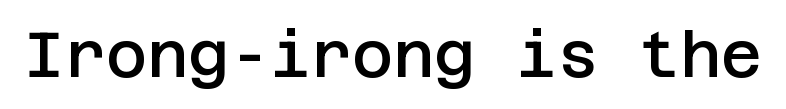
Spacing between characters is what you'd get straight out of the box. Check under the words: just untouched page. It's the straight-up-and-down kind of type. Compared with an ordinary text face, these strokes are moderately heavier — a semibold. Regarding serifs, this sample does without them.
